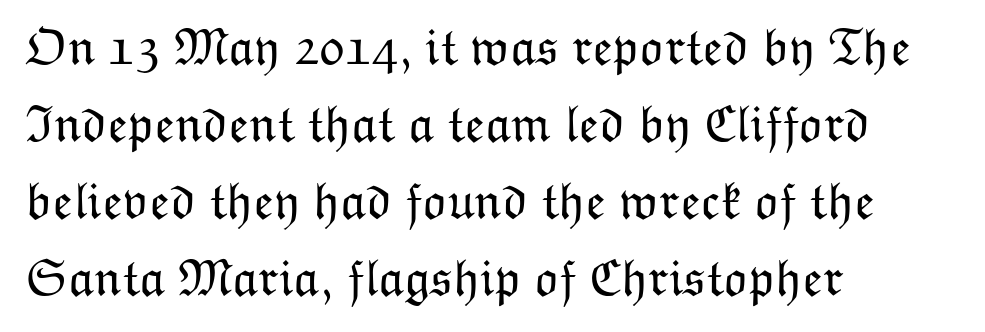
{"italic": "no", "bold": "no", "weight": "light", "width": "normal", "stroke_contrast": "low", "x_height": "medium", "monospaced": "no", "underline": "no", "align": "left", "line_spacing": "normal", "line_spacing_ratio": 1.48, "letter_spacing": "normal", "letter_spacing_em": 0.0, "glyph_px": 52}
